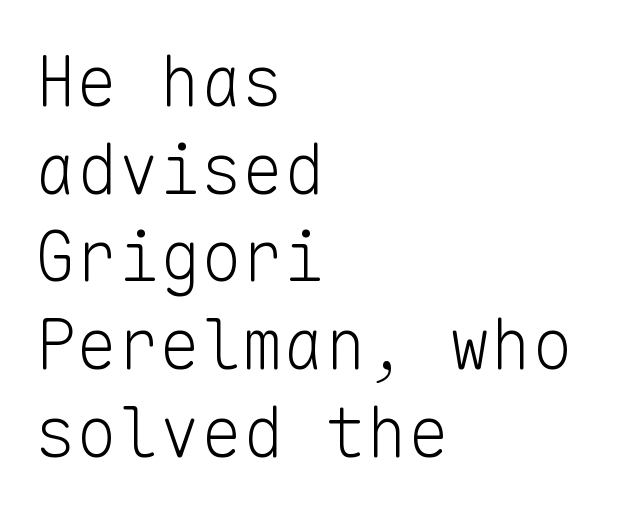
The image shows 69 px light sans-serif type, upright, monospaced; set left-aligned, normal line spacing (1.27x), normal letter spacing, not underlined; low stroke contrast and a medium x-height.
